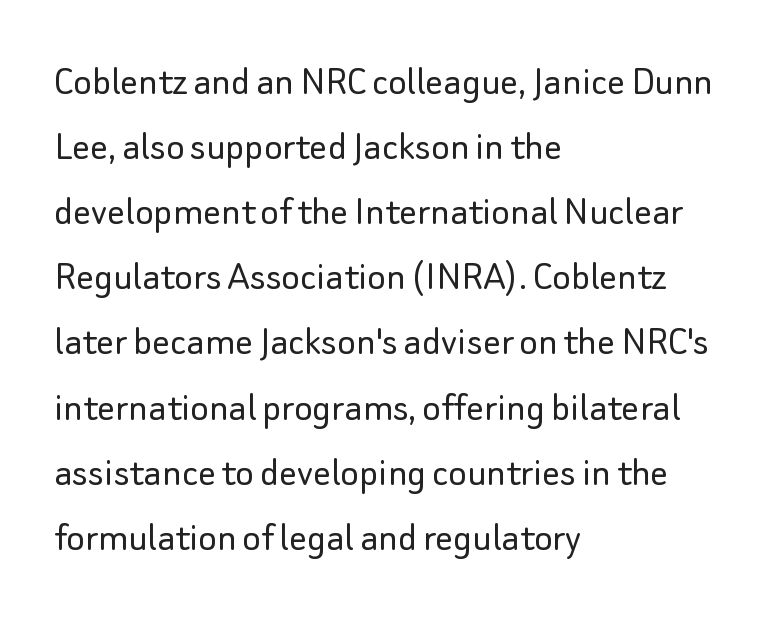
The type sits square on the baseline with zero lean. The lines are quadded left. Nobody touched the tracking dial on this one. The characters are drawn with everyday or finer stroke widths.
